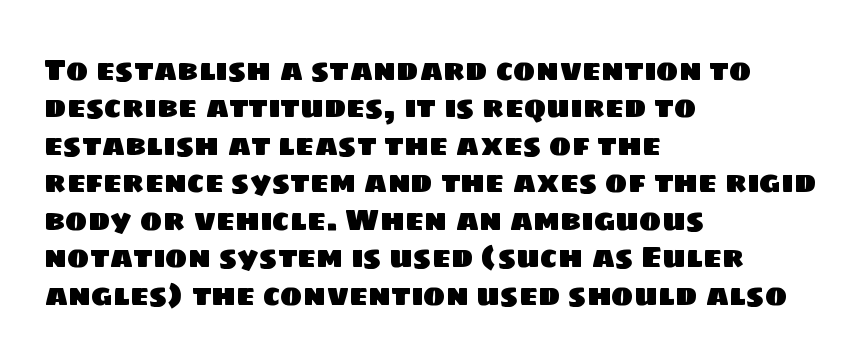
The image shows 30 px sans-serif type; set left-aligned, normal line spacing (1.25x), normal letter spacing, not underlined; low stroke contrast and a large x-height.
